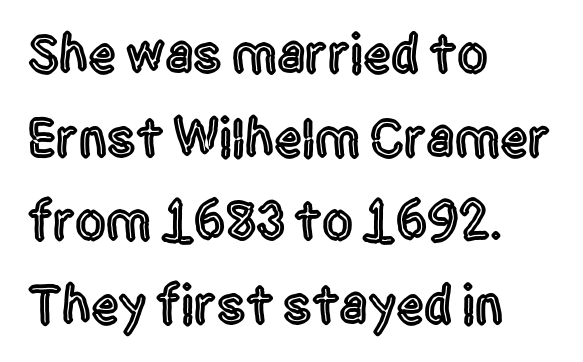
The image shows 55 px condensed sans-serif type, upright; set left-aligned, normal line spacing (1.52x), normal letter spacing, not underlined; a large x-height.
